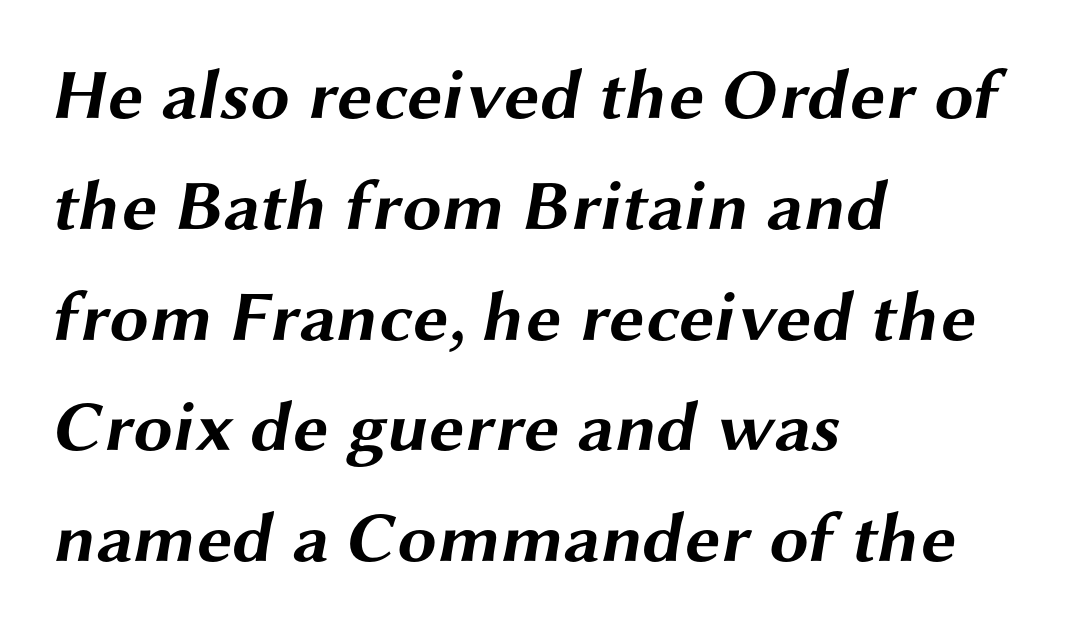
The image shows 71 px bold, wide sans-serif type; set left-aligned, normal line spacing (1.56x), normal letter spacing, not underlined; medium stroke contrast and a medium x-height.
